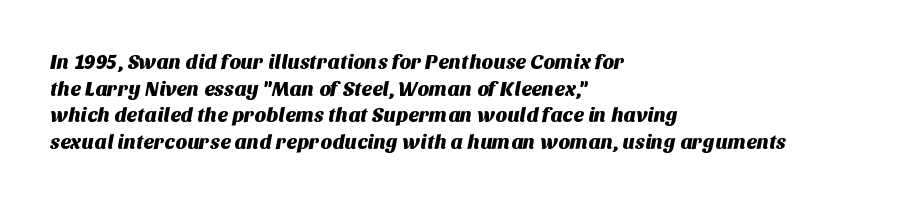
The image shows 20 px text type; set left-aligned, normal line spacing (1.33x), normal letter spacing, not underlined.
